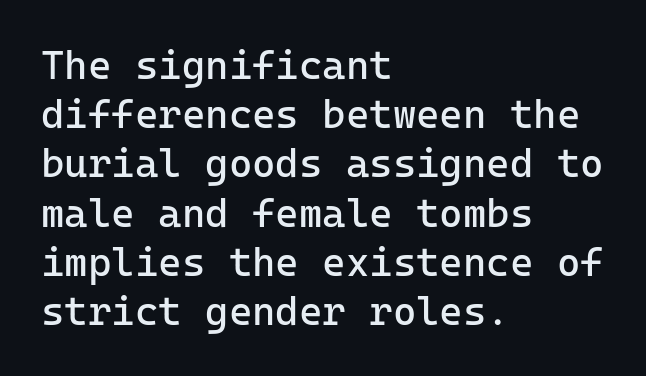
Visually the block forms a straight wall on the left and a jagged coastline on the right. Stroke mass is kept to a normal reading level or below. You could count columns in this text — the font is strictly monospaced. The words here are not underlined. Characters follow at the spacing the type designer built in.
